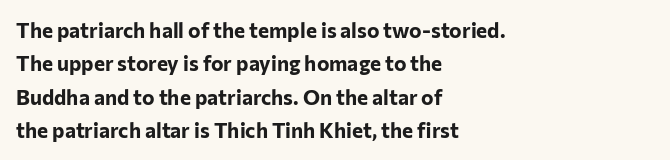
The image shows 21 px bold type, upright; set left-aligned, normal line spacing (1.59x), normal letter spacing, not underlined.
